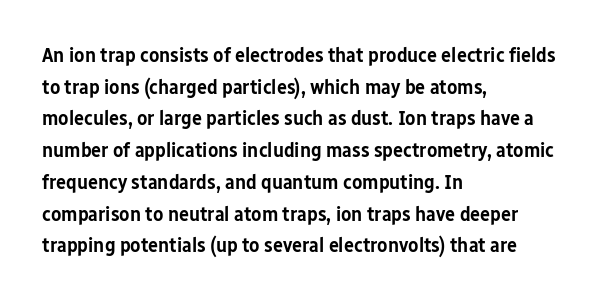
The image shows 21 px text type, upright; set left-aligned, normal line spacing (1.51x), normal letter spacing, not underlined.
